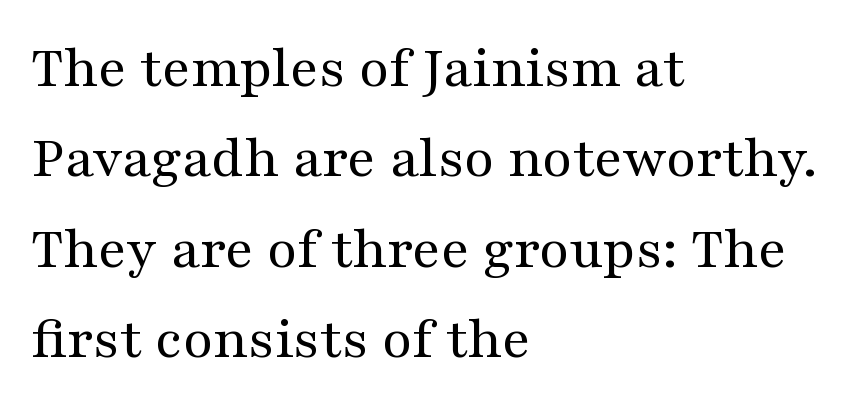
The image shows 61 px regular-weight, wide serif type, upright; set left-aligned, normal line spacing (1.48x), normal letter spacing, not underlined; medium stroke contrast and a medium x-height.
